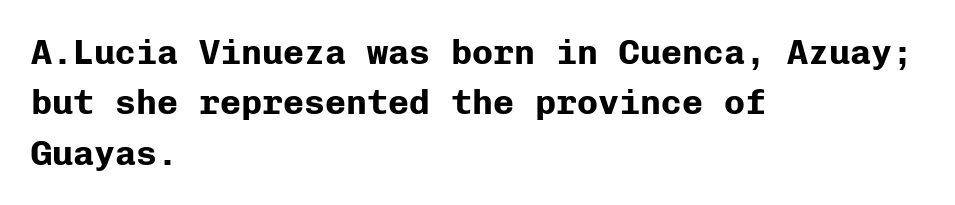
Q: Is the text bold? A: Yes.
Q: Is the text italic (slanted)? A: No, it is upright.
Q: Is the typeface a serif or a sans-serif typeface? A: Sans-serif.
Q: Is the text underlined? A: No.
Q: How is the paragraph aligned? A: Left-aligned.
Q: Is the spacing between letters normal or unusually wide? A: Normal.
Q: Is the spacing between lines tight, normal or loose? A: Normal.
Q: Width (condensed, normal, or wide)? A: Normal.
Q: Stroke contrast? A: Low.
Q: x-height? A: Medium.
Q: Monospaced? A: Yes.
